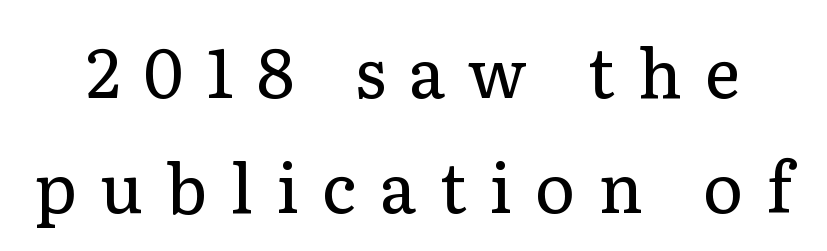
Summary of weight: not heavy and not bold. Horizontal bands of white between lines are of average thickness. Upright lettering throughout. A clean baseline with only descenders dipping below it.
